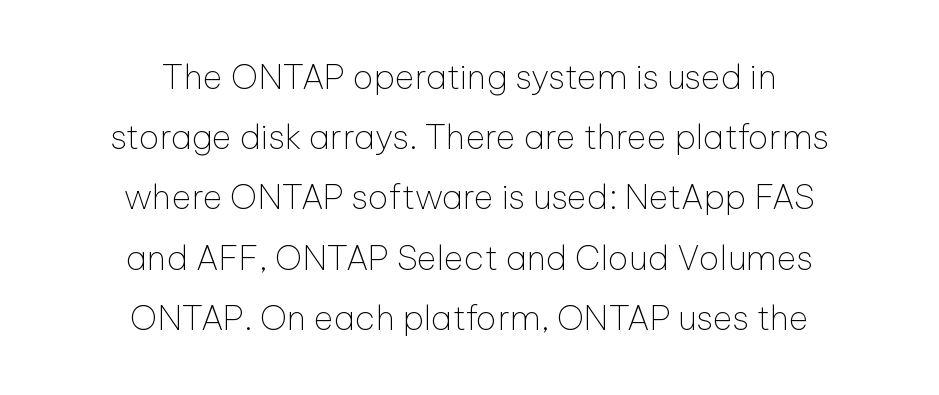
Q: Is the text bold? A: No.
Q: Is the text italic (slanted)? A: No, it is upright.
Q: Is the typeface a serif or a sans-serif typeface? A: Sans-serif.
Q: Is the text underlined? A: No.
Q: How is the paragraph aligned? A: Centered.
Q: Is the spacing between letters normal or unusually wide? A: Normal.
Q: Width (condensed, normal, or wide)? A: Normal.
Q: Stroke contrast? A: Low.
Q: x-height? A: Medium.
Q: Monospaced? A: No.
